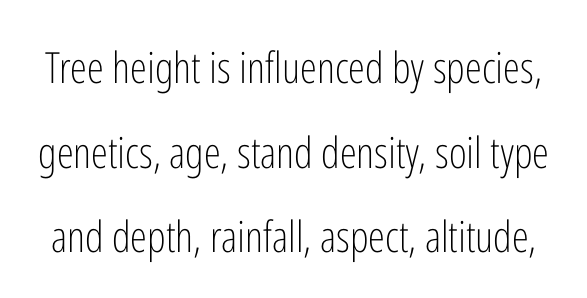
A great deal of white space separates one row of letters from the next. A typesetter would label this face a sans. You could not count columns in this text — the font is proportionally spaced. Characters follow at the spacing the type designer built in. Nothing heavy about these letters — not bold at all.
